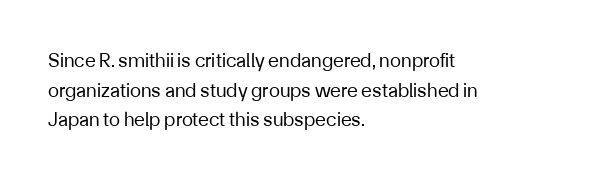
The image shows 20 px text type, upright; set left-aligned, normal line spacing (1.48x), normal letter spacing, not underlined.
